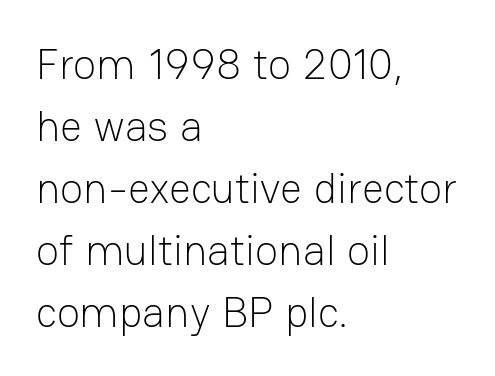
Q: Is the text bold? A: No.
Q: Is the text italic (slanted)? A: No, it is upright.
Q: Is the typeface a serif or a sans-serif typeface? A: Sans-serif.
Q: Is the text underlined? A: No.
Q: How is the paragraph aligned? A: Left-aligned.
Q: Is the spacing between letters normal or unusually wide? A: Normal.
Q: Is the spacing between lines tight, normal or loose? A: Normal.
Q: Width (condensed, normal, or wide)? A: Normal.
Q: Stroke contrast? A: Low.
Q: x-height? A: Medium.
Q: Monospaced? A: No.
